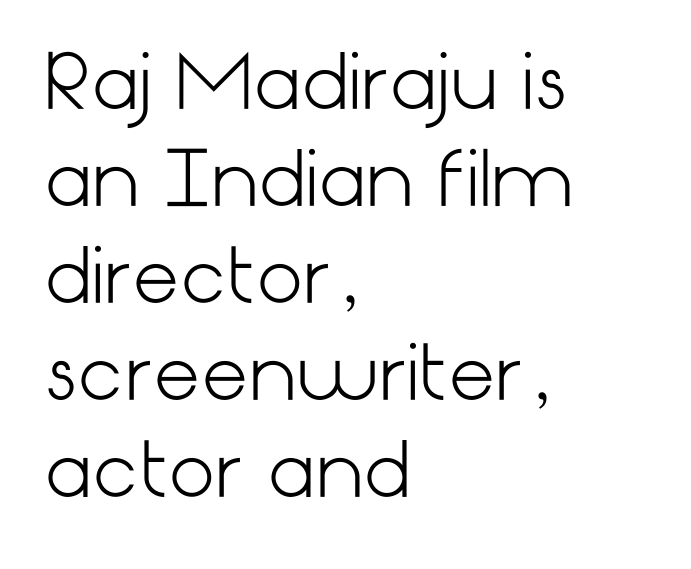
The image shows 74 px light sans-serif type, upright; set left-aligned, normal line spacing (1.31x), normal letter spacing, not underlined; low stroke contrast and a medium x-height.
